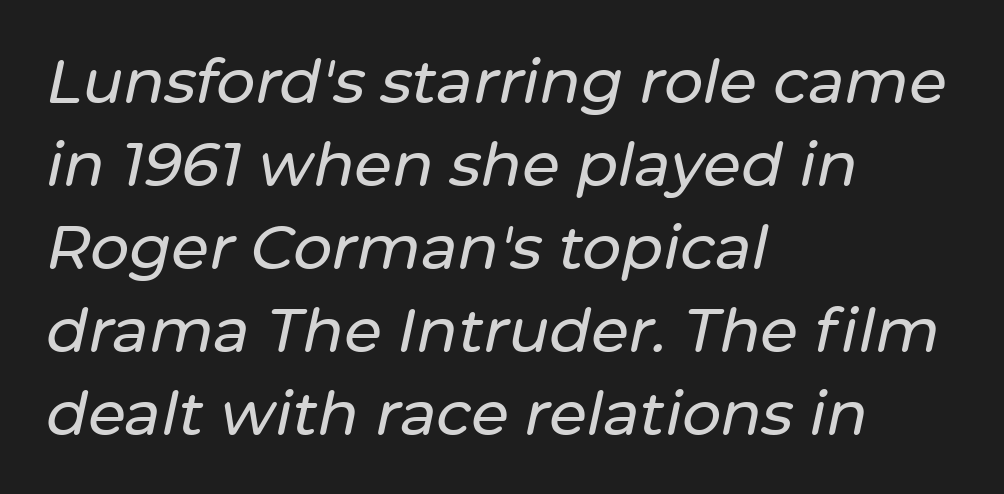
Quick note: interline space is typical. Horizontal alignment here is leftward, the default for most running prose. Varying glyph widths throughout — classic text-font behaviour. The foot of each line stays bare and open.
